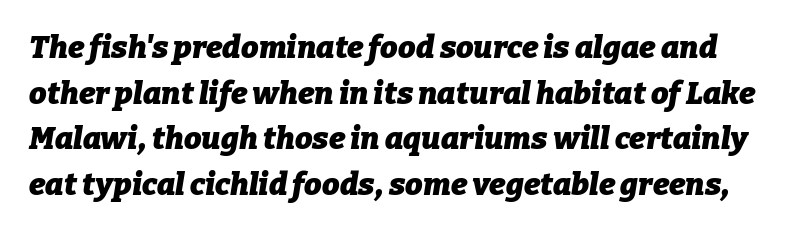
{"italic": "yes", "lean": "right", "slant_degrees": 9, "bold": "yes", "weight": "heavy", "width": "normal", "stroke_contrast": "low", "x_height": "medium", "monospaced": "no", "underline": "no", "line_spacing": "normal", "line_spacing_ratio": 1.47, "letter_spacing": "normal", "letter_spacing_em": 0.0, "glyph_px": 31}
